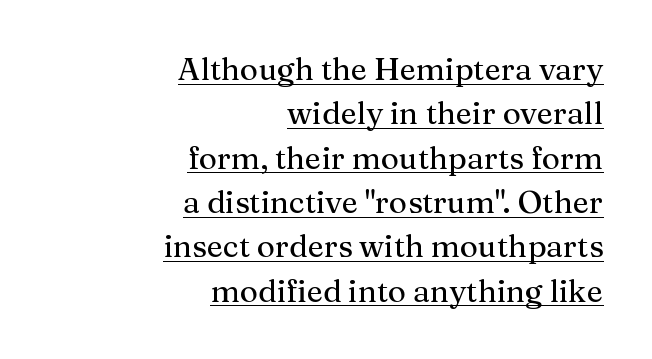
Reading down the column, the eye jumps a familiar distance to each next line. The font's upright variant was chosen for this text. The line texture is even and compact thanks to regular tracking. The font family rendered here belongs to the serif group.
